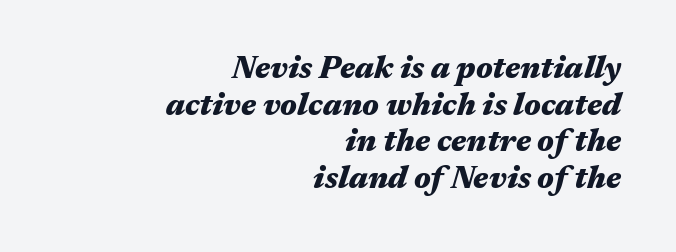
The image shows 31 px heavy, wide type, italic (leaning right); set right-aligned, line spacing 1.18x, normal letter spacing, not underlined; medium stroke contrast and a medium x-height.
